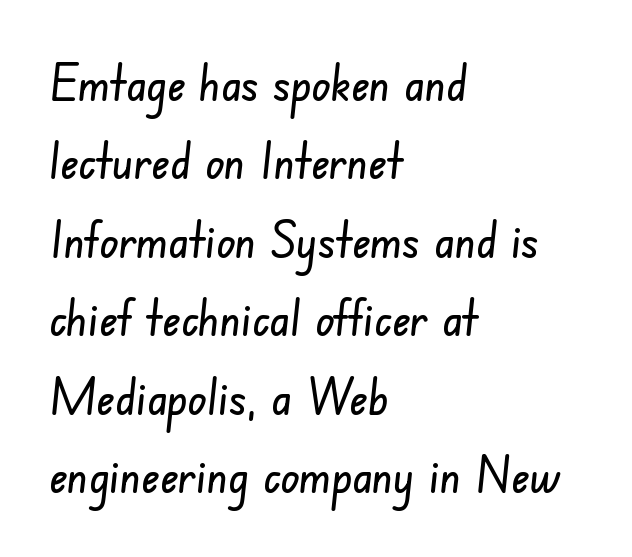
Character widths vary here, with narrow letters taking less room than wide ones. The type is set solid horizontally, with unmodified tracking. The passage shown is not underscored anywhere. Interline gaps are of average width in this sample. These lines are set flush left with a ragged right edge.
